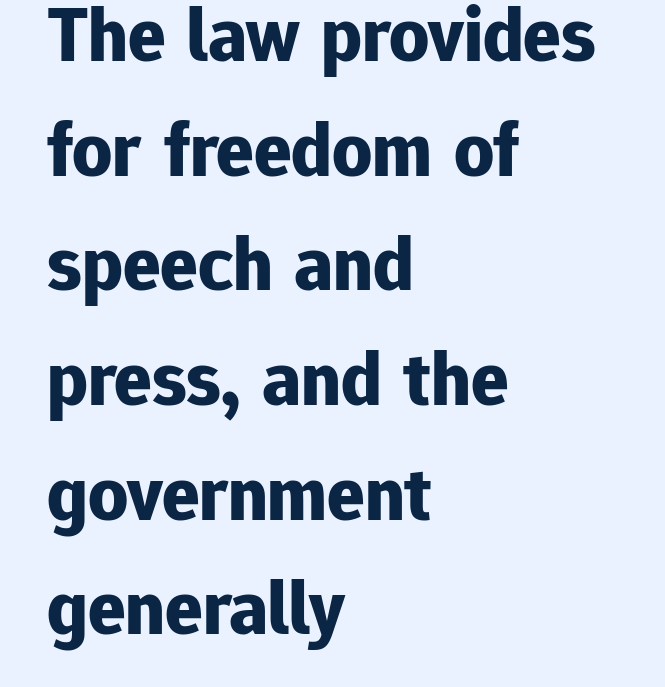
The image shows 78 px bold sans-serif type, upright; set left-aligned, normal line spacing (1.47x), normal letter spacing, not underlined; low stroke contrast and a medium x-height.
